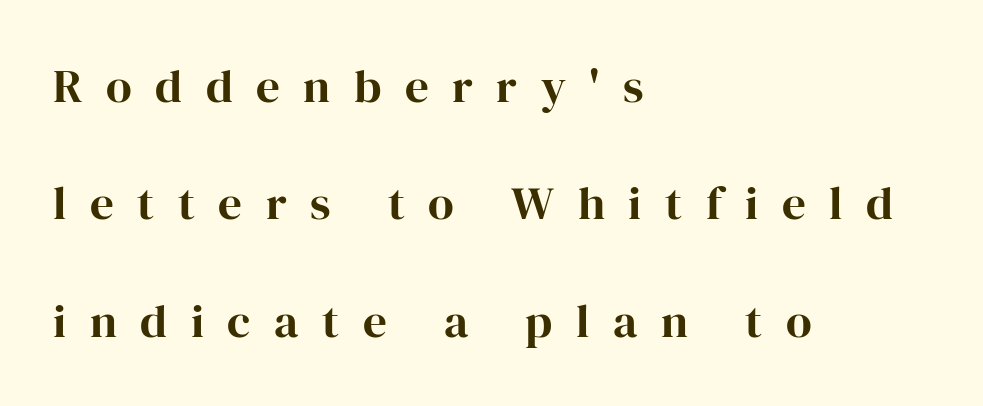
The image shows 47 px bold serif type, upright; set left-aligned, loose line spacing (2.5x), unusually wide letter spacing (+0.5 em), not underlined; high stroke contrast and a medium x-height.
